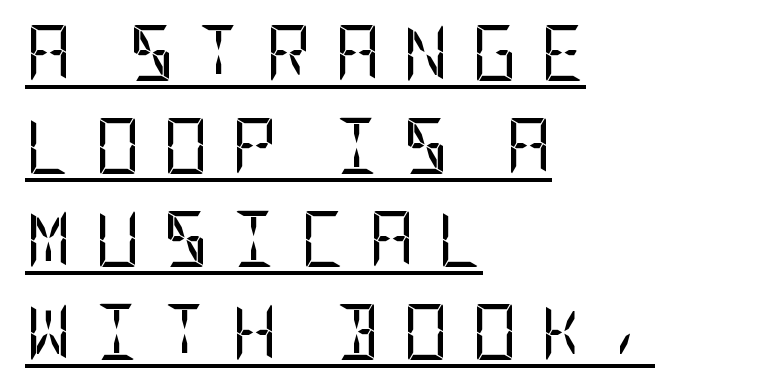
Q: Is the text bold? A: No.
Q: Is the text italic (slanted)? A: No, it is upright.
Q: Is the typeface a serif or a sans-serif typeface? A: Sans-serif.
Q: Is the text underlined? A: Yes.
Q: How is the paragraph aligned? A: Left-aligned.
Q: Is the spacing between letters normal or unusually wide? A: Unusually wide.
Q: Is the spacing between lines tight, normal or loose? A: Normal.
Q: Width (condensed, normal, or wide)? A: Condensed.
Q: Stroke contrast? A: Low.
Q: x-height? A: Large.
